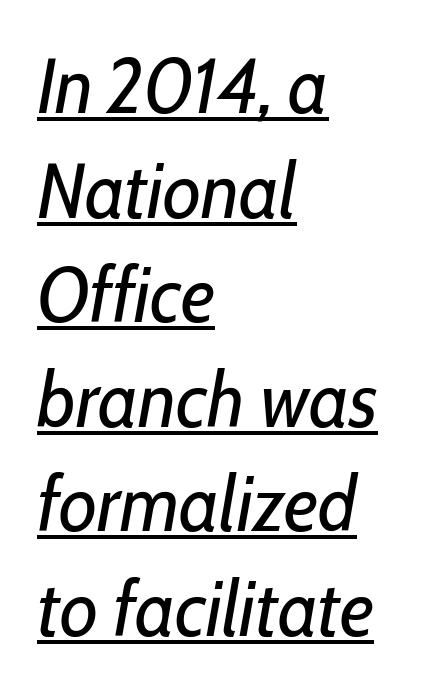
{"italic": "yes", "lean": "right", "slant_degrees": 10, "bold": "no", "weight": "regular", "width": "condensed", "stroke_contrast": "low", "x_height": "medium", "monospaced": "no", "underline": "yes", "align": "left", "line_spacing": "normal", "line_spacing_ratio": 1.34, "letter_spacing": "normal", "letter_spacing_em": 0.0, "glyph_px": 78}
